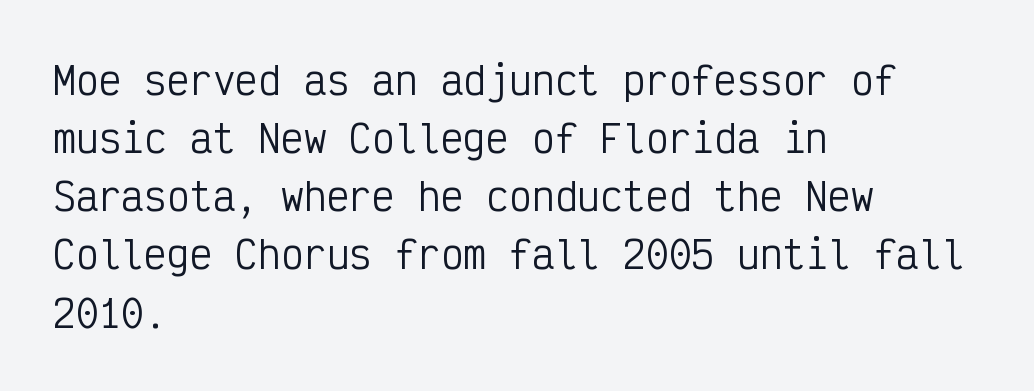
{"serif": "no", "italic": "no", "bold": "no", "weight": "regular", "width": "condensed", "stroke_contrast": "low", "x_height": "medium", "monospaced": "yes", "underline": "no", "align": "left", "line_spacing": "normal", "line_spacing_ratio": 1.53, "letter_spacing": "normal", "letter_spacing_em": 0.0, "glyph_px": 38}
